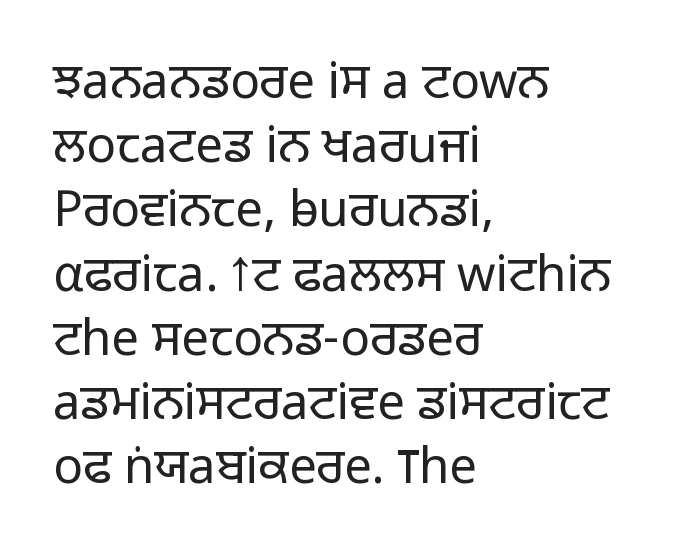
Stroke terminals: plain, sans-serif. Designer's note — italics off, roman on. Heft: none added — not bold. A typesetter would call this proportional, since set widths differ per character. The compositor pushed each line to the left boundary.
